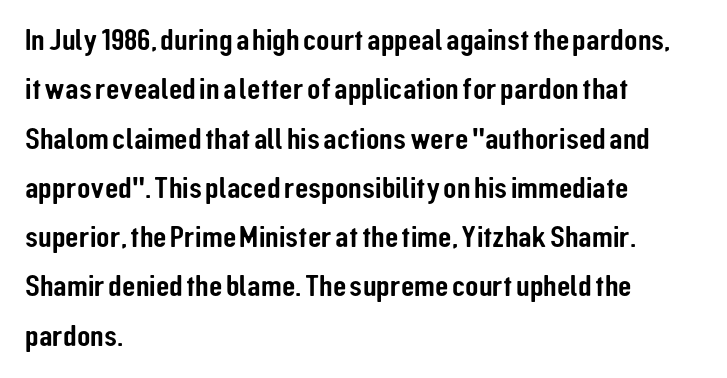
Q: Is the text italic (slanted)? A: No, it is upright.
Q: Is the typeface a serif or a sans-serif typeface? A: Sans-serif.
Q: Is the text underlined? A: No.
Q: How is the paragraph aligned? A: Left-aligned.
Q: Is the spacing between letters normal or unusually wide? A: Normal.
Q: Is the spacing between lines tight, normal or loose? A: Normal.
Q: Width (condensed, normal, or wide)? A: Condensed.
Q: Stroke contrast? A: Low.
Q: x-height? A: Medium.
Q: Monospaced? A: No.
